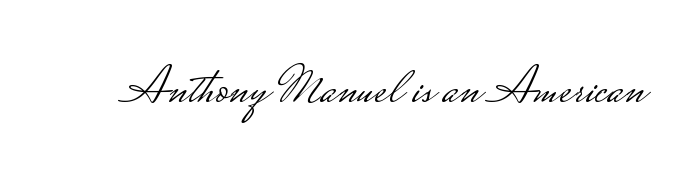
{"serif": "no", "bold": "no", "weight": "light", "width": "wide", "stroke_contrast": "low", "monospaced": "no", "underline": "no", "letter_spacing": "normal", "letter_spacing_em": 0.0, "glyph_px": 54}
